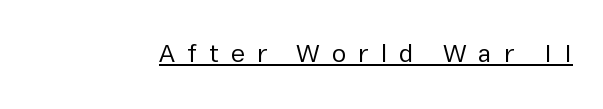
Q: Is the text bold? A: No.
Q: Is the text italic (slanted)? A: No, it is upright.
Q: Is the text underlined? A: Yes.
Q: Is the spacing between letters normal or unusually wide? A: Unusually wide.
